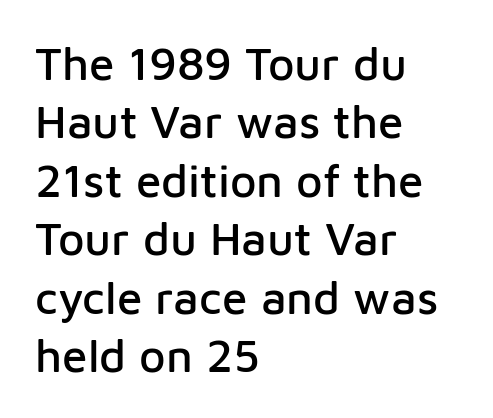
Q: Is the text italic (slanted)? A: No, it is upright.
Q: Is the typeface a serif or a sans-serif typeface? A: Sans-serif.
Q: Is the text underlined? A: No.
Q: How is the paragraph aligned? A: Left-aligned.
Q: Is the spacing between letters normal or unusually wide? A: Normal.
Q: Is the spacing between lines tight, normal or loose? A: Normal.
Q: Width (condensed, normal, or wide)? A: Normal.
Q: Stroke contrast? A: Low.
Q: x-height? A: Medium.
Q: Monospaced? A: No.
